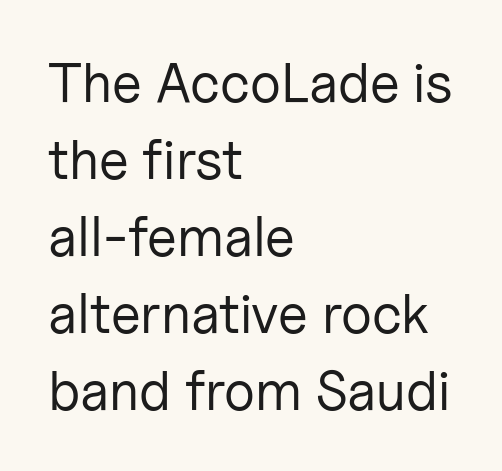
The image shows 55 px regular-weight sans-serif type, upright; set left-aligned, normal line spacing (1.4x), normal letter spacing, not underlined; low stroke contrast and a medium x-height.
